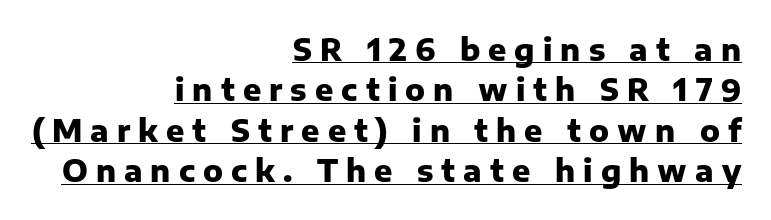
The image shows 30 px heavy sans-serif type, upright; set right-aligned, normal line spacing (1.35x), unusually wide letter spacing (+0.27 em), underlined; low stroke contrast and a medium x-height.
